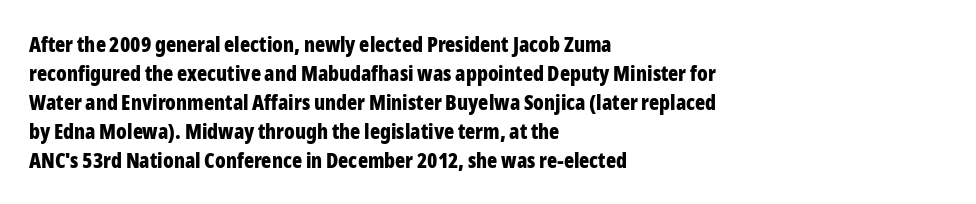
The lines are quadded left. These lines keep a tight, regular rhythm from letter to letter. The gap between lines stays unmarked. It's the straight-up-and-down kind of type. The rendering uses a moderate line-height, typical for paragraphs. Pretty heavy lettering here — definitely bold.
